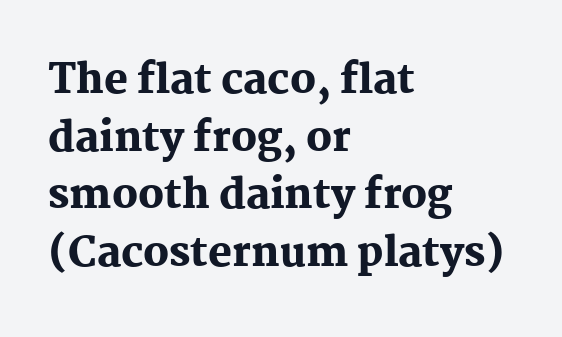
The image shows 40 px heavy serif type, upright; set left-aligned, normal line spacing (1.44x), normal letter spacing, not underlined; medium stroke contrast and a medium x-height.
